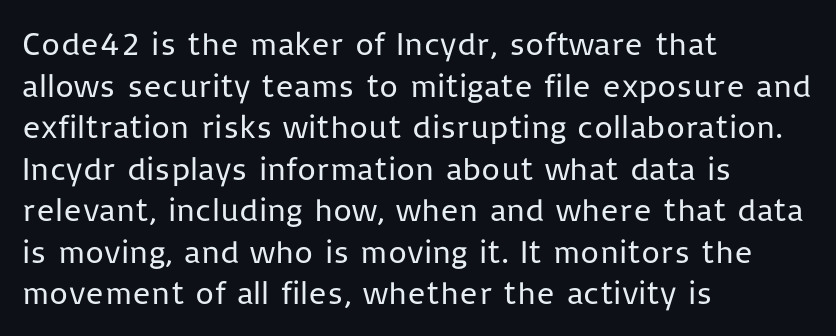
{"serif": "no", "italic": "no", "bold": "no", "weight": "regular", "width": "normal", "stroke_contrast": "low", "x_height": "medium", "monospaced": "no", "underline": "no", "align": "left", "line_spacing": "normal", "line_spacing_ratio": 1.26, "letter_spacing": "normal", "letter_spacing_em": 0.0, "glyph_px": 33}
